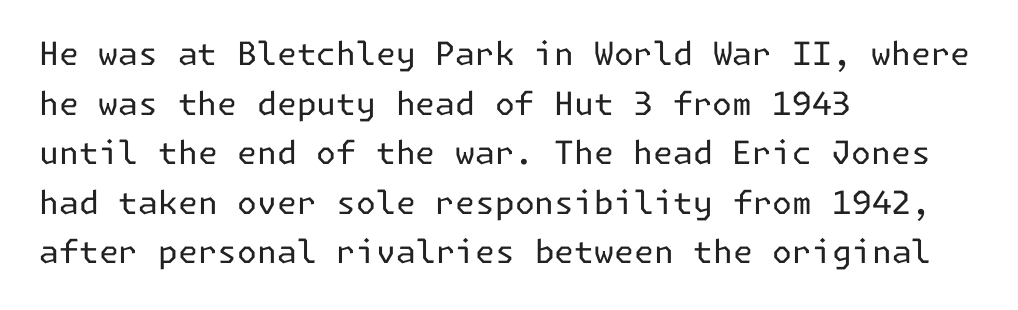
Q: Is the text bold? A: No.
Q: Is the text italic (slanted)? A: No, it is upright.
Q: Is the typeface a serif or a sans-serif typeface? A: Sans-serif.
Q: Is the text underlined? A: No.
Q: How is the paragraph aligned? A: Left-aligned.
Q: Is the spacing between letters normal or unusually wide? A: Normal.
Q: Is the spacing between lines tight, normal or loose? A: Normal.
Q: Width (condensed, normal, or wide)? A: Normal.
Q: Stroke contrast? A: Low.
Q: x-height? A: Medium.
